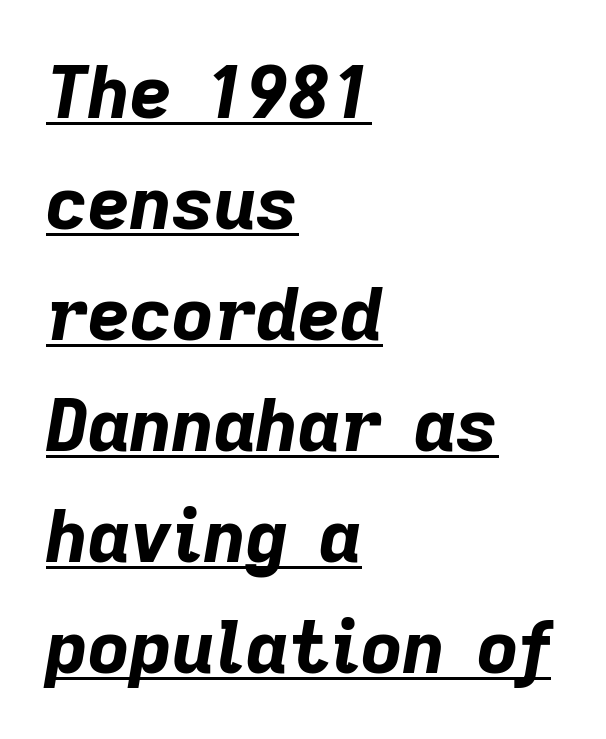
{"italic": "yes", "lean": "right", "slant_degrees": 9, "bold": "yes", "weight": "bold", "width": "normal", "stroke_contrast": "low", "x_height": "medium", "monospaced": "no", "underline": "yes", "align": "left", "line_spacing": "normal", "line_spacing_ratio": 1.52, "letter_spacing": "normal", "letter_spacing_em": 0.0, "glyph_px": 73}
